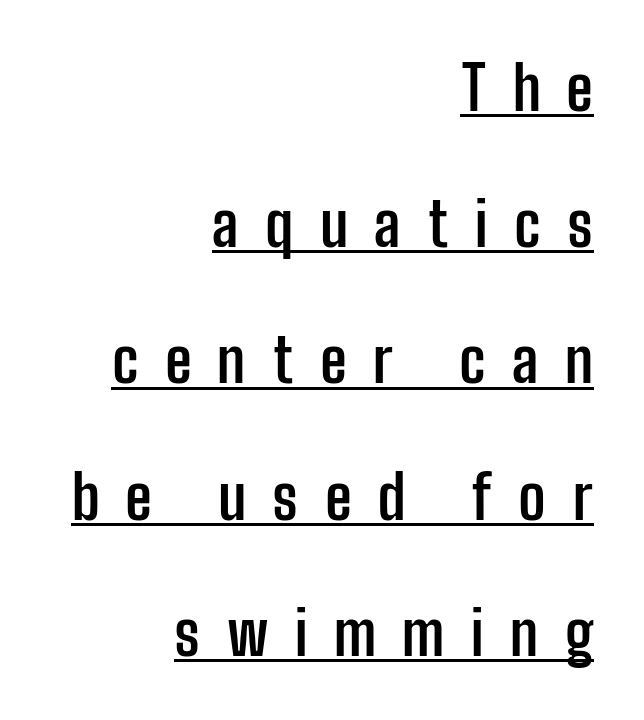
{"serif": "no", "italic": "no", "bold": "yes", "weight": "semibold", "width": "condensed", "stroke_contrast": "low", "x_height": "medium", "monospaced": "no", "underline": "yes", "align": "right", "line_spacing": "loose", "line_spacing_ratio": 2.27, "letter_spacing": "wide", "letter_spacing_em": 0.44, "glyph_px": 60}
